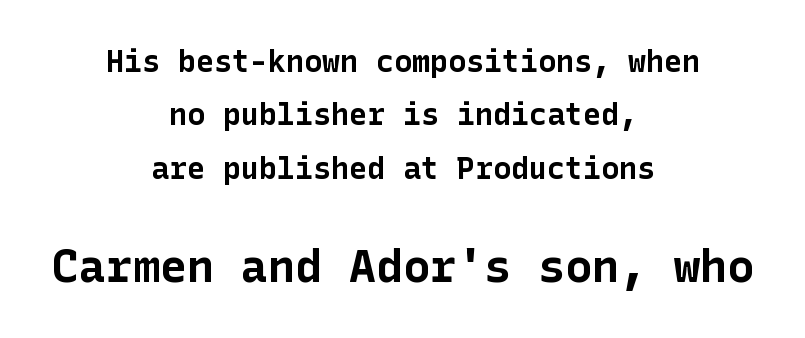
The image shows 45 px bold sans-serif type, upright; set centered, line spacing 1.78x, normal letter spacing, not underlined; the second (bottom) block is 1.5x larger; low stroke contrast and a medium x-height.
